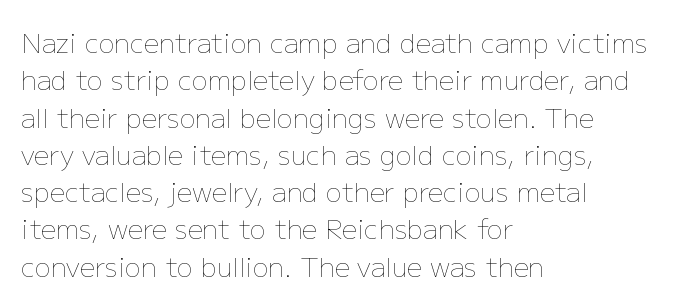
The image shows 27 px text type, upright; set left-aligned, normal line spacing (1.38x), normal letter spacing, not underlined.
